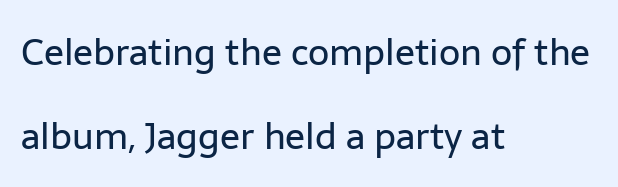
Caption: standard tracking, unaltered. Line starts are locked; line ends wander. The words here are not underlined. Is this a fixed-width face? No — the glyphs have proportional, varying widths. Characters remain perfectly vertical along every line. The block of text is sparse from top to bottom, with ample space between rows.
